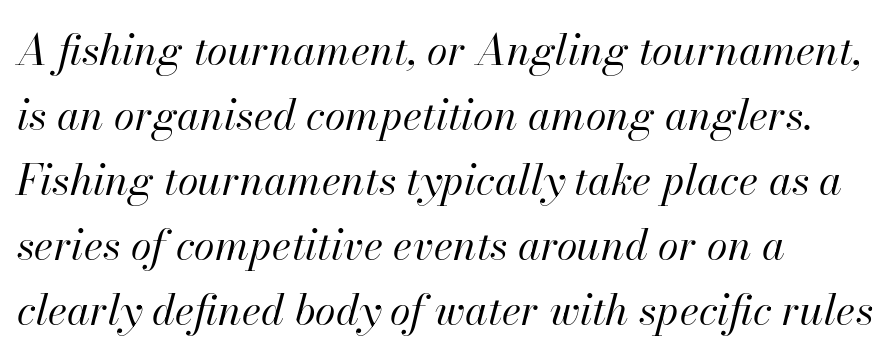
Q: Is the text bold? A: No.
Q: Is the text italic (slanted)? A: Yes, it leans right by about 13 degrees.
Q: Is the text underlined? A: No.
Q: How is the paragraph aligned? A: Left-aligned.
Q: Is the spacing between letters normal or unusually wide? A: Normal.
Q: Is the spacing between lines tight, normal or loose? A: Normal.
Q: Width (condensed, normal, or wide)? A: Normal.
Q: Stroke contrast? A: High.
Q: x-height? A: Small.
Q: Monospaced? A: No.
